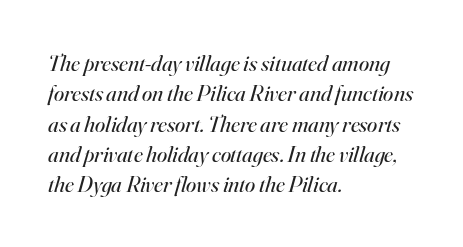
The image shows 23 px text type, italic (leaning right); set left-aligned, normal line spacing (1.32x), normal letter spacing, not underlined.
